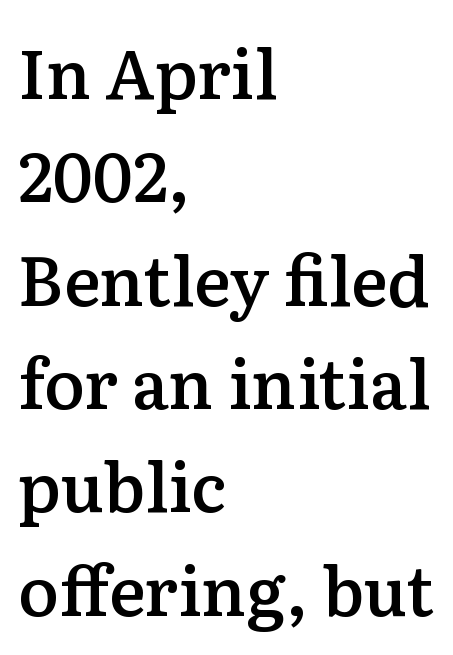
Q: Is the text bold? A: Semi-bold.
Q: Is the text italic (slanted)? A: No, it is upright.
Q: Is the typeface a serif or a sans-serif typeface? A: Serif.
Q: Is the text underlined? A: No.
Q: How is the paragraph aligned? A: Left-aligned.
Q: Is the spacing between letters normal or unusually wide? A: Normal.
Q: Is the spacing between lines tight, normal or loose? A: Normal.
Q: Width (condensed, normal, or wide)? A: Normal.
Q: Stroke contrast? A: Low.
Q: x-height? A: Medium.
Q: Monospaced? A: No.
